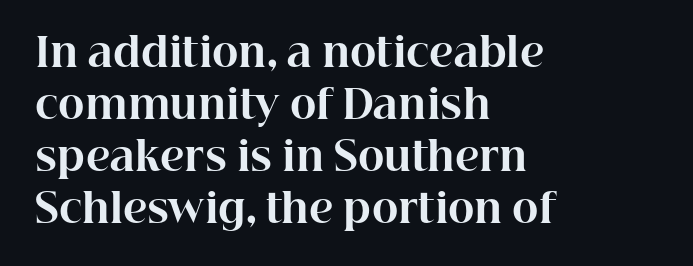
{"serif": "yes", "italic": "no", "bold": "yes", "weight": "bold", "width": "normal", "stroke_contrast": "high", "x_height": "medium", "monospaced": "no", "underline": "no", "align": "left", "line_spacing": "normal", "line_spacing_ratio": 1.3, "letter_spacing": "normal", "letter_spacing_em": 0.0, "glyph_px": 40}
